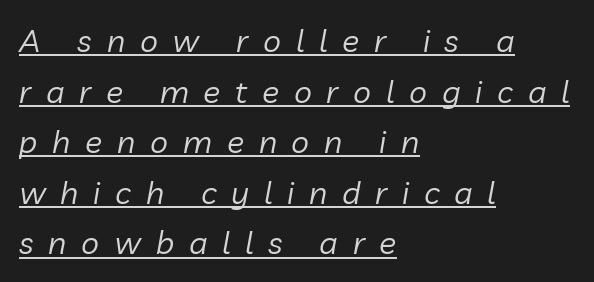
Q: Is the text bold? A: No.
Q: Is the text italic (slanted)? A: Yes, it leans right by about 10 degrees.
Q: Is the text underlined? A: Yes.
Q: How is the paragraph aligned? A: Left-aligned.
Q: Is the spacing between letters normal or unusually wide? A: Unusually wide.
Q: Is the spacing between lines tight, normal or loose? A: Normal.
Q: Width (condensed, normal, or wide)? A: Normal.
Q: Stroke contrast? A: Low.
Q: x-height? A: Medium.
Q: Monospaced? A: No.
